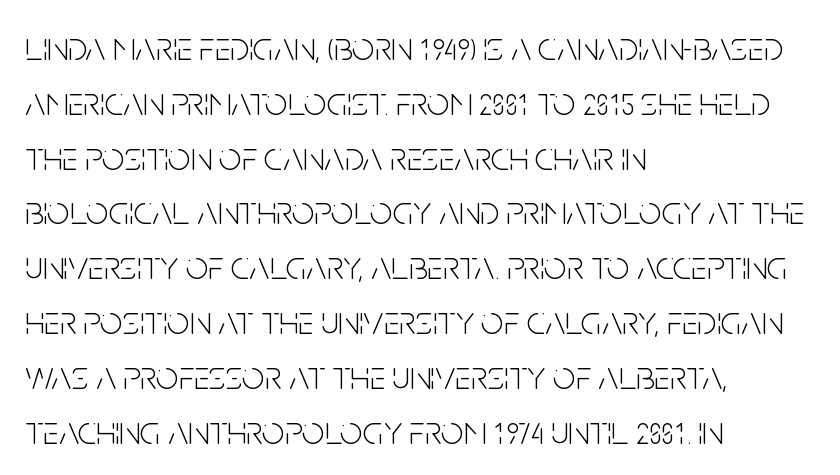
{"serif": "no", "italic": "no", "bold": "no", "weight": "light", "width": "condensed", "stroke_contrast": "low", "x_height": "large", "monospaced": "no", "underline": "no", "align": "left", "line_spacing": "normal", "line_spacing_ratio": 1.37, "letter_spacing": "normal", "letter_spacing_em": 0.0, "glyph_px": 40}
